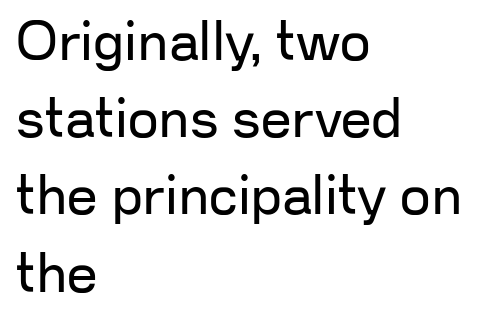
Q: Is the text bold? A: No.
Q: Is the text italic (slanted)? A: No, it is upright.
Q: Is the typeface a serif or a sans-serif typeface? A: Sans-serif.
Q: Is the text underlined? A: No.
Q: How is the paragraph aligned? A: Left-aligned.
Q: Is the spacing between letters normal or unusually wide? A: Normal.
Q: Is the spacing between lines tight, normal or loose? A: Normal.
Q: Width (condensed, normal, or wide)? A: Normal.
Q: Stroke contrast? A: Low.
Q: x-height? A: Medium.
Q: Monospaced? A: No.
